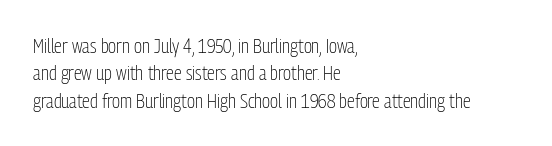
Q: Is the text bold? A: No.
Q: Is the text italic (slanted)? A: No, it is upright.
Q: Is the text underlined? A: No.
Q: How is the paragraph aligned? A: Left-aligned.
Q: Is the spacing between letters normal or unusually wide? A: Normal.
Q: Is the spacing between lines tight, normal or loose? A: Normal.
